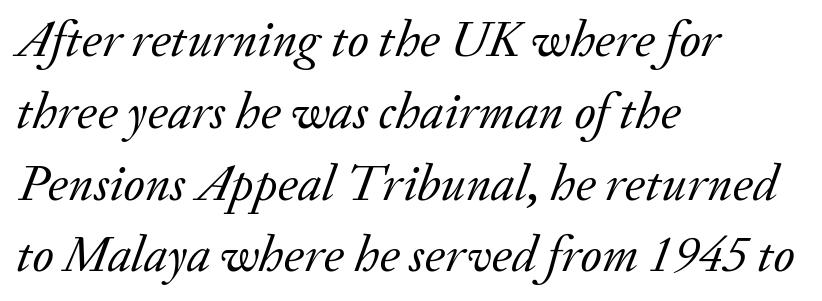
{"serif": "yes", "italic": "yes", "lean": "right", "slant_degrees": 20, "bold": "no", "weight": "regular", "width": "normal", "stroke_contrast": "low", "x_height": "small", "monospaced": "no", "underline": "no", "align": "left", "line_spacing": "normal", "line_spacing_ratio": 1.38, "letter_spacing": "normal", "letter_spacing_em": 0.0, "glyph_px": 52}
